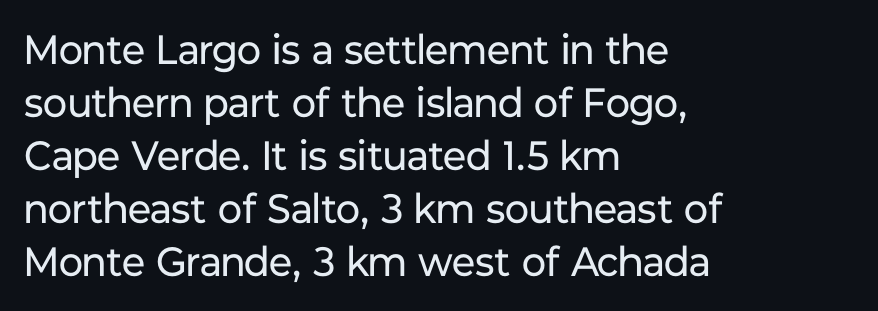
Does the copy run flush right? No — it runs flush left. This reads as an unemphasized weight, regular at the heaviest. The face used here is proportionally spaced, like ordinary book or web type. Bare-footed words on every line.
